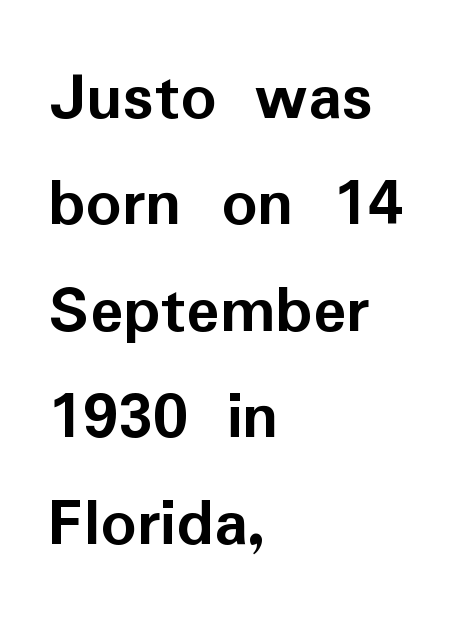
You'd pick this weight for a headline — it's a proper bold. In terms of letterspacing, this is plain default setting. Posture: straight, roman, zero tilt. The gap between lines stays unmarked. Evenly set lines give the paragraph a standard silhouette.
